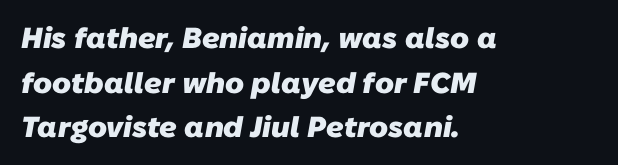
Q: Is the text bold? A: Yes.
Q: Is the typeface a serif or a sans-serif typeface? A: Sans-serif.
Q: Is the text underlined? A: No.
Q: How is the paragraph aligned? A: Left-aligned.
Q: Is the spacing between letters normal or unusually wide? A: Normal.
Q: Is the spacing between lines tight, normal or loose? A: Normal.
Q: Width (condensed, normal, or wide)? A: Normal.
Q: Stroke contrast? A: Low.
Q: x-height? A: Medium.
Q: Monospaced? A: No.
